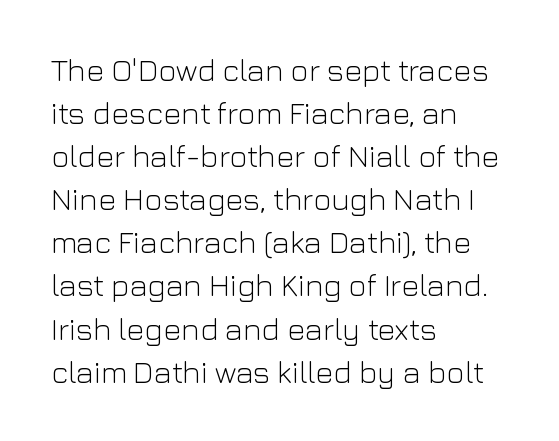
Q: Is the text bold? A: No.
Q: Is the text italic (slanted)? A: No, it is upright.
Q: Is the typeface a serif or a sans-serif typeface? A: Sans-serif.
Q: Is the text underlined? A: No.
Q: How is the paragraph aligned? A: Left-aligned.
Q: Is the spacing between letters normal or unusually wide? A: Normal.
Q: Is the spacing between lines tight, normal or loose? A: Normal.
Q: Width (condensed, normal, or wide)? A: Normal.
Q: Stroke contrast? A: Low.
Q: x-height? A: Medium.
Q: Monospaced? A: No.
